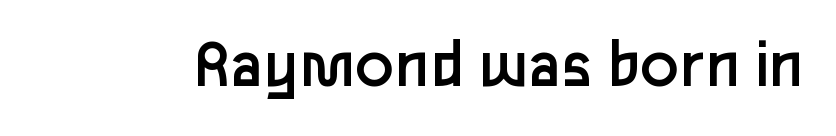
Q: Is the text bold? A: No.
Q: Is the text italic (slanted)? A: No, it is upright.
Q: Is the typeface a serif or a sans-serif typeface? A: Sans-serif.
Q: Is the text underlined? A: No.
Q: Is the spacing between letters normal or unusually wide? A: Normal.
Q: Width (condensed, normal, or wide)? A: Normal.
Q: Stroke contrast? A: Low.
Q: x-height? A: Medium.
Q: Monospaced? A: No.
